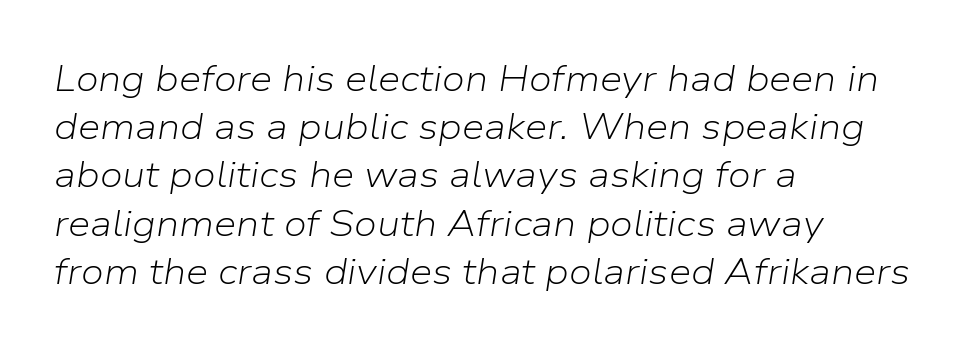
Short and long lines alike share a common starting point at left. Stem width sits at or under what a default text font uses. Leading: standard. A typesetter would call this zero additional tracking. The foot of each line stays bare and open.
